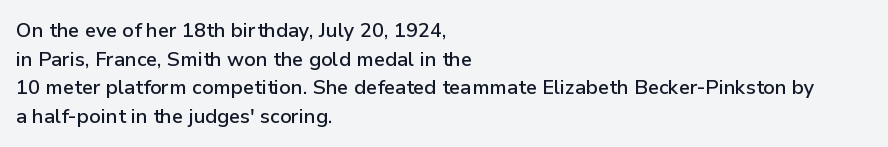
{"italic": "no", "underline": "no", "align": "left", "line_spacing": "normal", "line_spacing_ratio": 1.43, "letter_spacing": "normal", "letter_spacing_em": 0.0, "glyph_px": 20}
